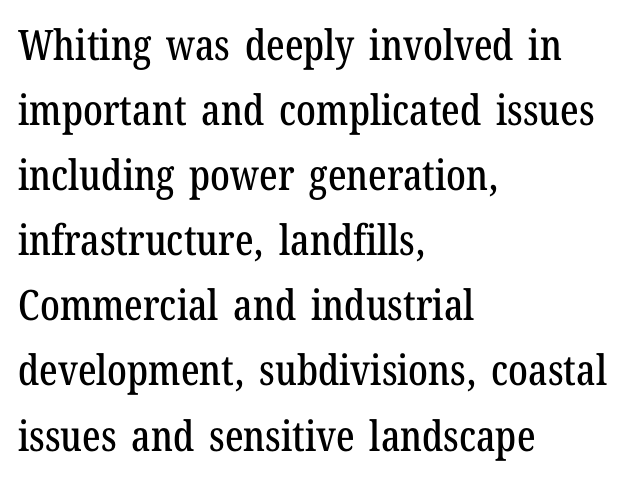
Q: Is the text italic (slanted)? A: No, it is upright.
Q: Is the typeface a serif or a sans-serif typeface? A: Serif.
Q: Is the text underlined? A: No.
Q: How is the paragraph aligned? A: Left-aligned.
Q: Is the spacing between letters normal or unusually wide? A: Normal.
Q: Is the spacing between lines tight, normal or loose? A: Normal.
Q: Width (condensed, normal, or wide)? A: Condensed.
Q: Stroke contrast? A: Low.
Q: x-height? A: Medium.
Q: Monospaced? A: No.
